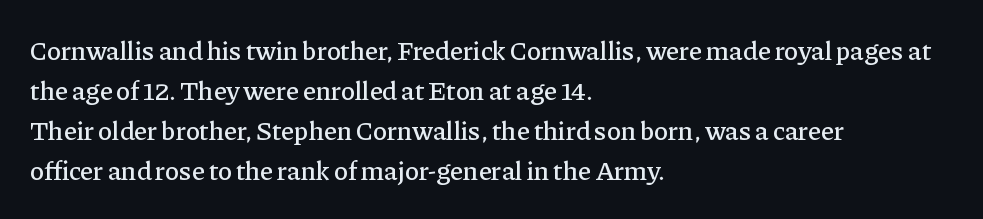
The image shows 27 px text type, upright; set left-aligned, normal line spacing (1.48x), normal letter spacing, not underlined.
